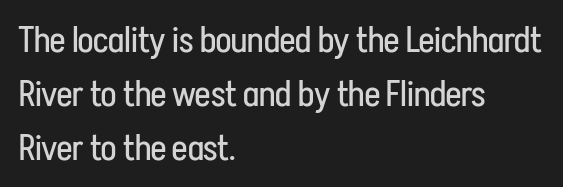
The image shows 36 px regular-weight, condensed sans-serif type, upright; set left-aligned, normal line spacing (1.5x), normal letter spacing, not underlined; low stroke contrast and a medium x-height.
